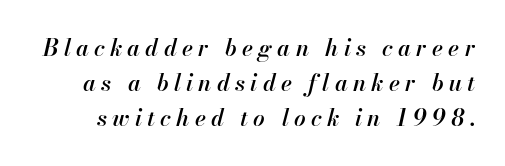
The image shows 23 px text type, italic (leaning right); set normal line spacing (1.52x), unusually wide letter spacing (+0.23 em), not underlined.
